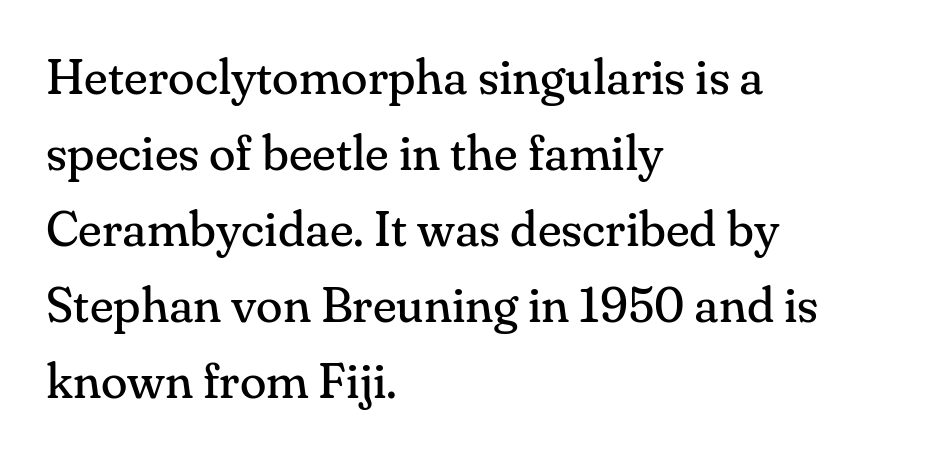
Q: Is the text bold? A: No.
Q: Is the text italic (slanted)? A: No, it is upright.
Q: Is the typeface a serif or a sans-serif typeface? A: Serif.
Q: Is the text underlined? A: No.
Q: How is the paragraph aligned? A: Left-aligned.
Q: Is the spacing between letters normal or unusually wide? A: Normal.
Q: Is the spacing between lines tight, normal or loose? A: Normal.
Q: Width (condensed, normal, or wide)? A: Normal.
Q: Stroke contrast? A: Medium.
Q: x-height? A: Small.
Q: Monospaced? A: No.
